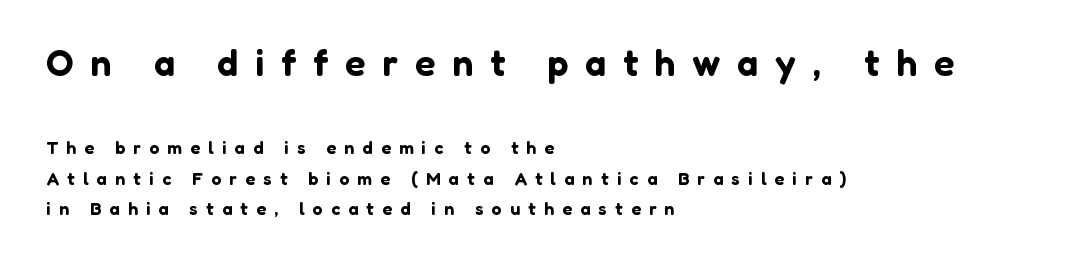
Q: Is the text italic (slanted)? A: No, it is upright.
Q: Is the typeface a serif or a sans-serif typeface? A: Sans-serif.
Q: Is the text underlined? A: No.
Q: How is the paragraph aligned? A: Left-aligned.
Q: Is the spacing between letters normal or unusually wide? A: Unusually wide.
Q: Which block of text is set in a larger size, the first (top) or the second (bottom)? A: The first (top) one.
Q: Width (condensed, normal, or wide)? A: Normal.
Q: Stroke contrast? A: Low.
Q: x-height? A: Medium.
Q: Monospaced? A: No.
